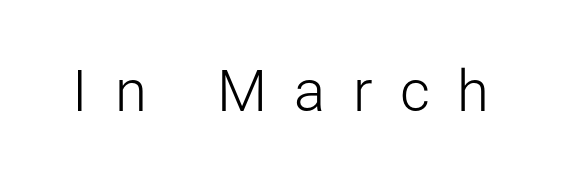
This sample uses expanded letter spacing, leaving extra air between glyphs. The typeface has the unassuming heft of standard copy or less. Posture: straight, roman, zero tilt. Note the varied advance widths — an 'i' is clearly narrower than an 'm'. The face used here is a sans, in the tradition of grotesques and geometrics.
